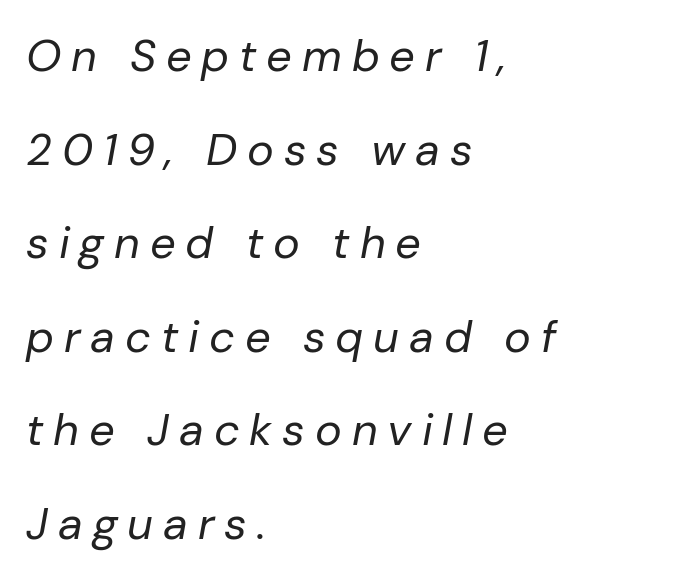
Q: Is the text bold? A: No.
Q: Is the text italic (slanted)? A: Yes, it leans right by about 10 degrees.
Q: Is the text underlined? A: No.
Q: How is the paragraph aligned? A: Left-aligned.
Q: Is the spacing between letters normal or unusually wide? A: Unusually wide.
Q: Is the spacing between lines tight, normal or loose? A: Loose.
Q: Width (condensed, normal, or wide)? A: Normal.
Q: Stroke contrast? A: Low.
Q: x-height? A: Medium.
Q: Monospaced? A: No.
